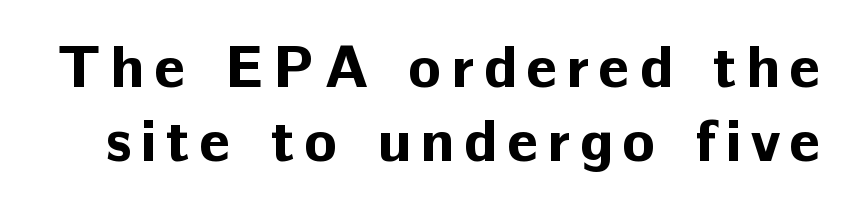
The passage shown is emphatically bold. The glyphs are unaccompanied by any horizontal stroke below them. Typographically, this falls in the sans-serif category. The rendering uses natural spacing where letterforms have individual widths. Designer's note — italics off, roman on.
